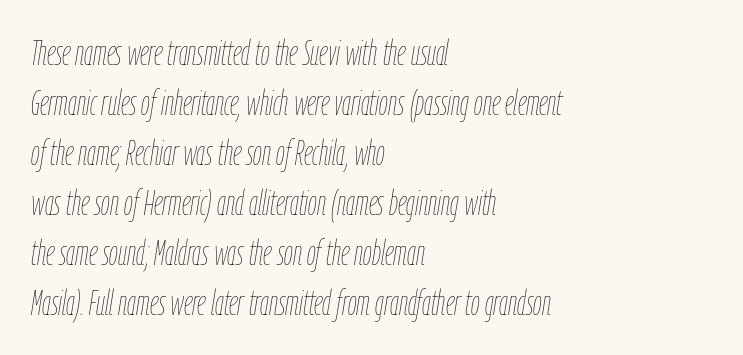
Lines of text with bare space underneath. The lines in this sample share a left origin and differ only in where they stop. Honestly, the letter spacing is just normal — you wouldn't notice it. The font's italic variant was chosen for this text.
